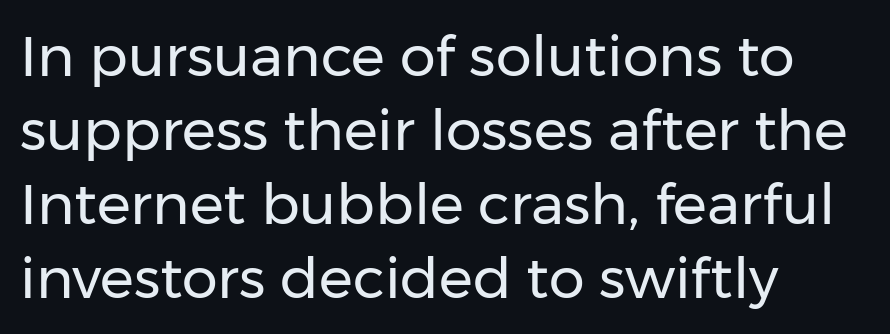
{"serif": "no", "italic": "no", "bold": "no", "weight": "regular", "width": "normal", "stroke_contrast": "low", "x_height": "medium", "monospaced": "no", "underline": "no", "align": "left", "line_spacing": "normal", "line_spacing_ratio": 1.3, "letter_spacing": "normal", "letter_spacing_em": 0.0, "glyph_px": 57}
